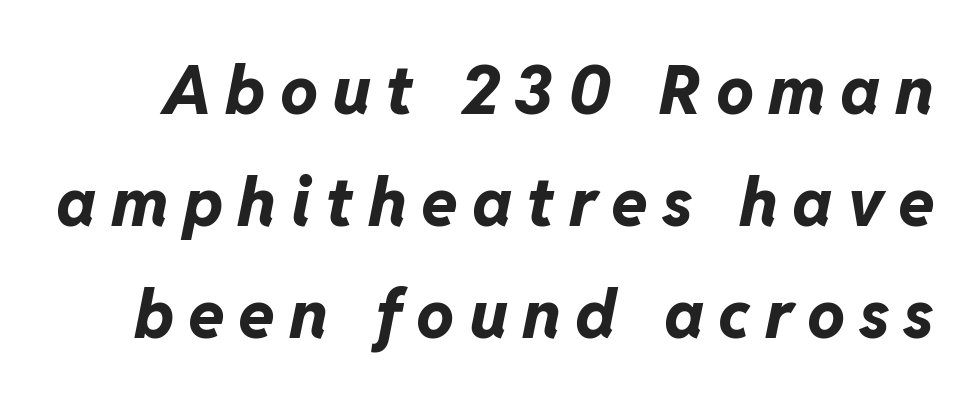
{"italic": "yes", "lean": "right", "slant_degrees": 11, "bold": "yes", "weight": "bold", "width": "normal", "stroke_contrast": "low", "x_height": "medium", "monospaced": "no", "underline": "no", "line_spacing": "normal", "line_spacing_ratio": 1.67, "letter_spacing": "wide", "letter_spacing_em": 0.21, "glyph_px": 67}
